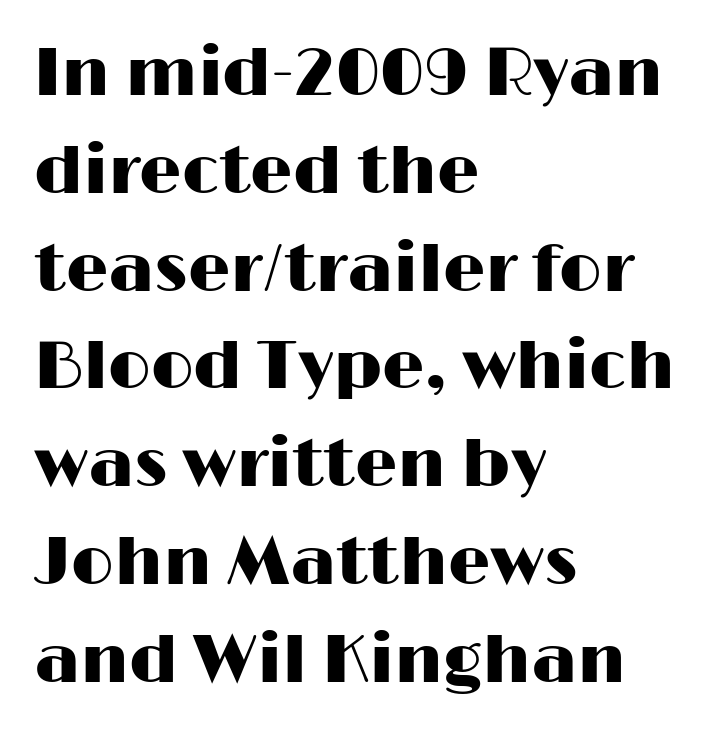
The image shows 67 px wide sans-serif type, upright; set left-aligned, normal line spacing (1.46x), normal letter spacing, not underlined; high stroke contrast and a medium x-height.
